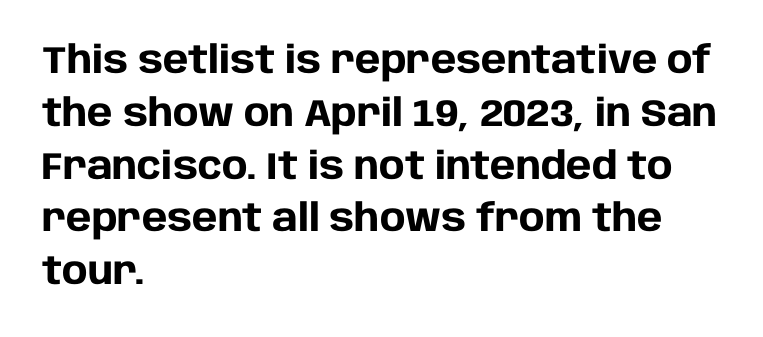
Q: Is the text bold? A: Yes.
Q: Is the text italic (slanted)? A: No, it is upright.
Q: Is the typeface a serif or a sans-serif typeface? A: Sans-serif.
Q: Is the text underlined? A: No.
Q: How is the paragraph aligned? A: Left-aligned.
Q: Is the spacing between letters normal or unusually wide? A: Normal.
Q: Is the spacing between lines tight, normal or loose? A: Normal.
Q: Width (condensed, normal, or wide)? A: Normal.
Q: Stroke contrast? A: Low.
Q: x-height? A: Large.
Q: Monospaced? A: No.
